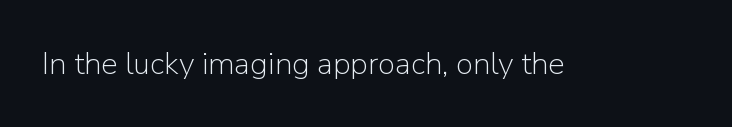
The passage shown is typeset with a sans-serif family. A roman cut, with each character standing at attention. The strip under each line holds only bare page. Caption: face not bold, strokes unweighted.
